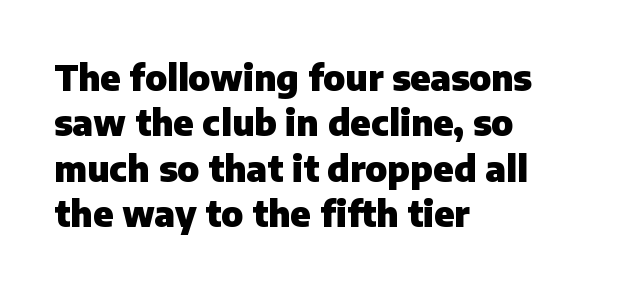
Q: Is the text bold? A: Yes.
Q: Is the text italic (slanted)? A: No, it is upright.
Q: Is the typeface a serif or a sans-serif typeface? A: Sans-serif.
Q: Is the text underlined? A: No.
Q: How is the paragraph aligned? A: Left-aligned.
Q: Is the spacing between letters normal or unusually wide? A: Normal.
Q: Is the spacing between lines tight, normal or loose? A: Normal.
Q: Width (condensed, normal, or wide)? A: Normal.
Q: Stroke contrast? A: Low.
Q: x-height? A: Medium.
Q: Monospaced? A: No.
